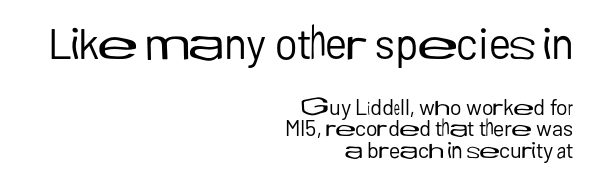
Reading top to bottom, the characters get smaller at the block break. Weight class: somewhere from thin through regular. Descenders hang freely into open space. Students, observe: this is what under-led, compact text looks like. Varying glyph widths throughout — classic text-font behaviour. In CSS terms this would be text-align: right.
